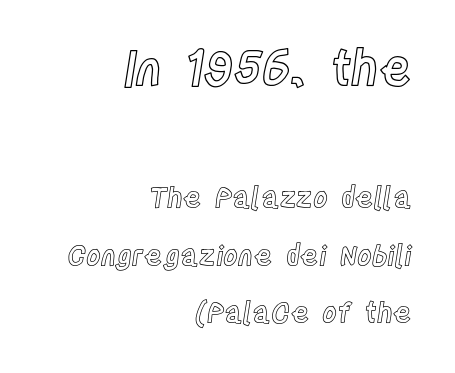
Q: Is the text italic (slanted)? A: Yes.
Q: Is the text underlined? A: No.
Q: How is the paragraph aligned? A: Right-aligned.
Q: Is the spacing between letters normal or unusually wide? A: Normal.
Q: Is the spacing between lines tight, normal or loose? A: Loose.
Q: Which block of text is set in a larger size, the first (top) or the second (bottom)? A: The first (top) one.
Q: Width (condensed, normal, or wide)? A: Condensed.
Q: x-height? A: Large.
Q: Monospaced? A: No.
